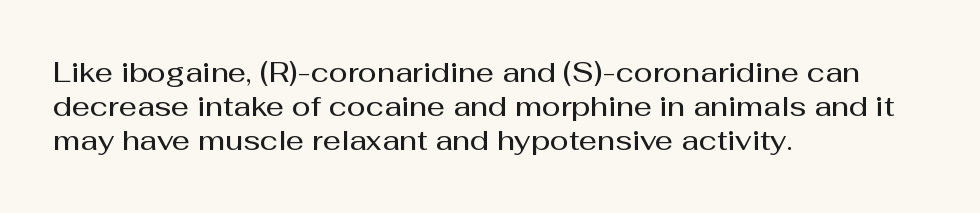
{"serif": "no", "italic": "no", "bold": "semi", "weight": "semibold", "width": "normal", "stroke_contrast": "medium", "x_height": "medium", "monospaced": "no", "underline": "no", "align": "left", "line_spacing_ratio": 1.22, "letter_spacing": "normal", "letter_spacing_em": 0.0, "glyph_px": 28}
